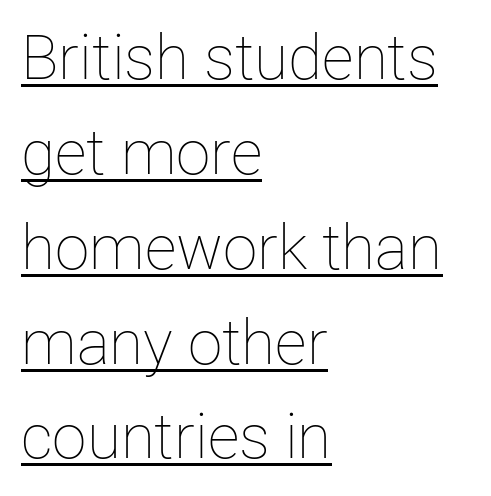
Think of a printed novel: that variable character pitch is what you see here. Compared with typical body copy, the letter spacing here is the same. The face used here appears with an underline applied. Leading matches the norm, producing a regular column.
